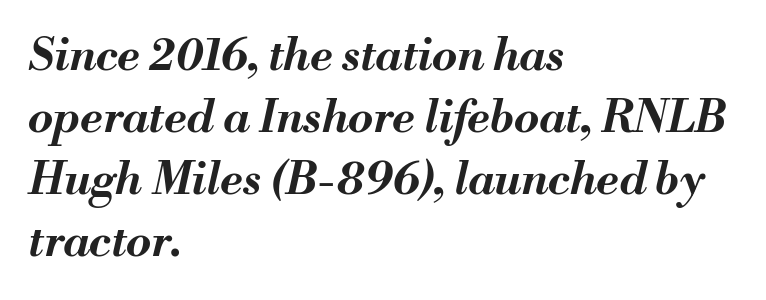
{"italic": "yes", "lean": "right", "slant_degrees": 13, "bold": "yes", "weight": "bold", "width": "normal", "stroke_contrast": "medium", "x_height": "small", "monospaced": "no", "underline": "no", "align": "left", "line_spacing": "normal", "line_spacing_ratio": 1.38, "letter_spacing": "normal", "letter_spacing_em": 0.0, "glyph_px": 45}
